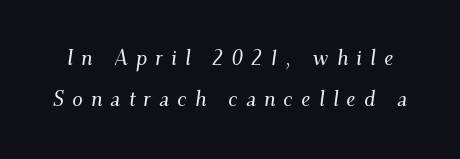
This rendering widens character spacing well past its baseline value. Quick note: interline space is abundant. This is oblique type, the kind used for emphasis or titles. The area under the type is left untouched.
